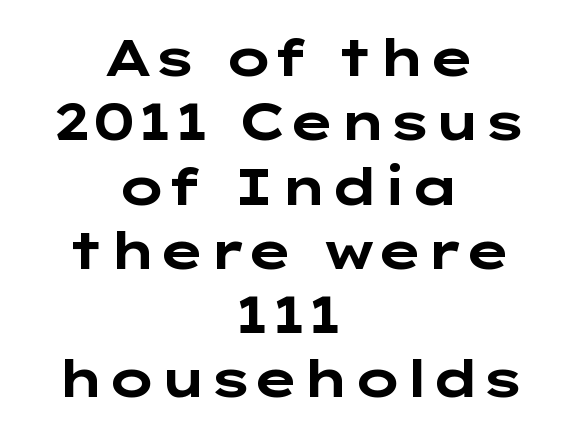
{"serif": "no", "italic": "no", "bold": "yes", "weight": "bold", "width": "wide", "stroke_contrast": "low", "x_height": "medium", "underline": "no", "align": "center", "line_spacing": "normal", "line_spacing_ratio": 1.26, "letter_spacing": "normal", "letter_spacing_em": 0.0, "glyph_px": 51}
